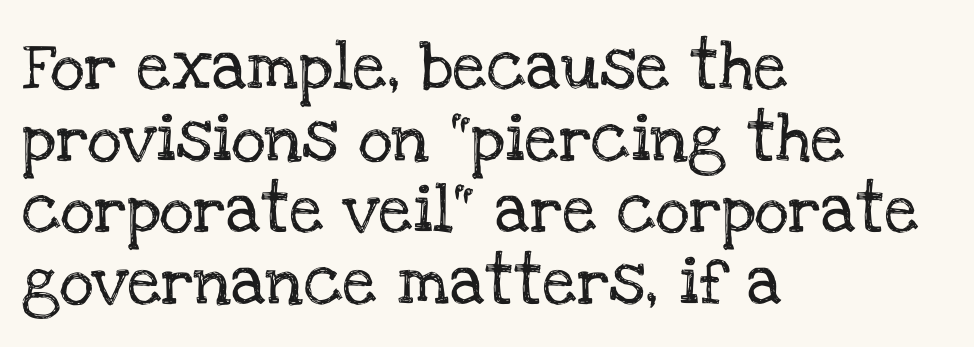
{"serif": "yes", "italic": "no", "width": "normal", "stroke_contrast": "low", "x_height": "large", "monospaced": "no", "underline": "no", "align": "left", "line_spacing": "normal", "line_spacing_ratio": 1.49, "letter_spacing": "normal", "letter_spacing_em": 0.0, "glyph_px": 48}
